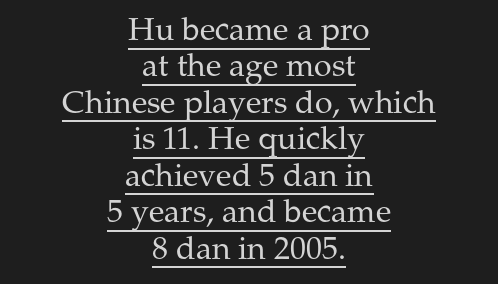
Q: Is the text bold? A: No.
Q: Is the text italic (slanted)? A: No, it is upright.
Q: Is the typeface a serif or a sans-serif typeface? A: Serif.
Q: Is the text underlined? A: Yes.
Q: How is the paragraph aligned? A: Centered.
Q: Is the spacing between letters normal or unusually wide? A: Normal.
Q: Is the spacing between lines tight, normal or loose? A: Tight.
Q: Width (condensed, normal, or wide)? A: Normal.
Q: Stroke contrast? A: Medium.
Q: x-height? A: Medium.
Q: Monospaced? A: No.
